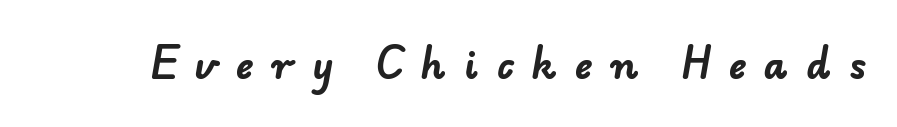
{"serif": "no", "bold": "yes", "weight": "bold", "width": "normal", "stroke_contrast": "low", "x_height": "small", "monospaced": "no", "underline": "no", "letter_spacing": "wide", "letter_spacing_em": 0.48, "glyph_px": 37}
